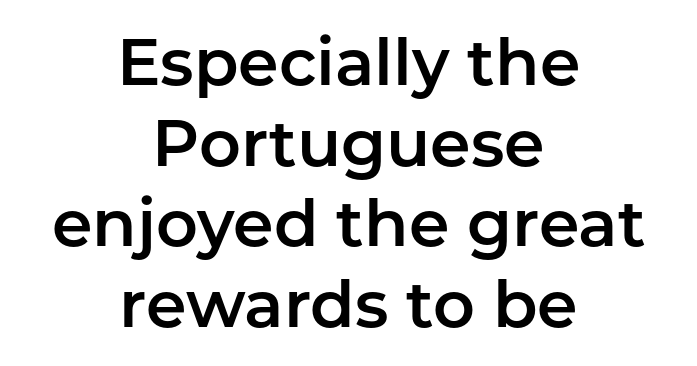
{"serif": "no", "italic": "no", "width": "normal", "stroke_contrast": "low", "x_height": "medium", "monospaced": "no", "underline": "no", "align": "center", "line_spacing_ratio": 1.24, "letter_spacing": "normal", "letter_spacing_em": 0.0, "glyph_px": 65}
